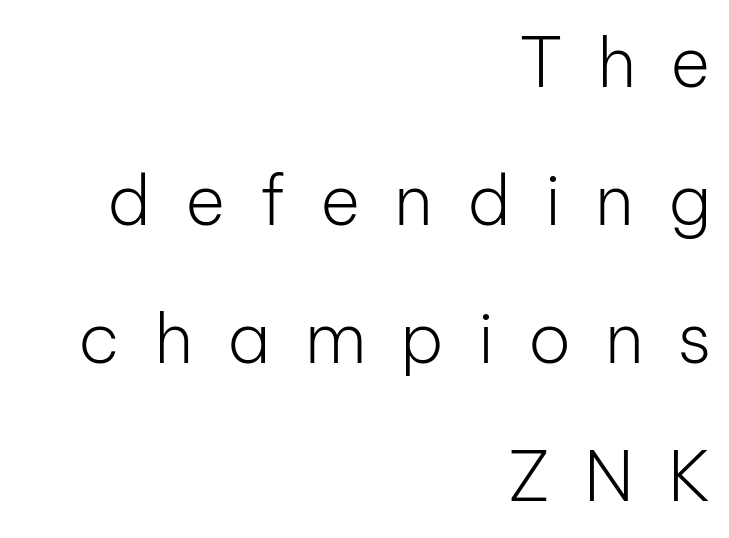
A great deal of white space separates one row of letters from the next. The face used here is a sans, in the tradition of grotesques and geometrics. How are the letters spaced? Widely, with obvious added tracking. The font's upright variant was chosen for this text.
